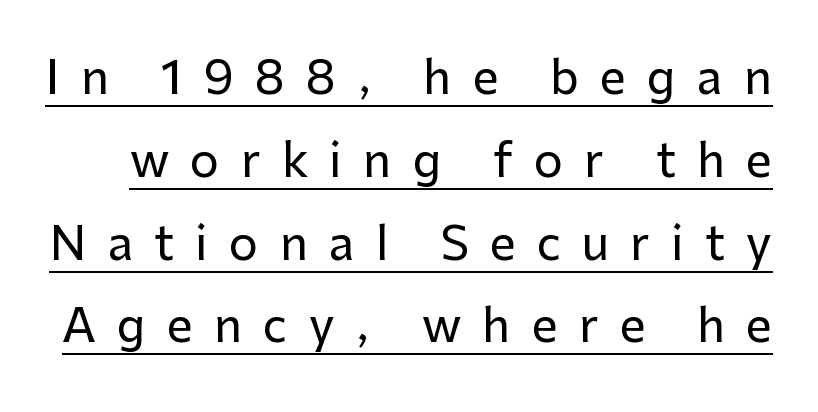
Q: Is the text italic (slanted)? A: No, it is upright.
Q: Is the typeface a serif or a sans-serif typeface? A: Sans-serif.
Q: Is the text underlined? A: Yes.
Q: Is the spacing between letters normal or unusually wide? A: Unusually wide.
Q: Width (condensed, normal, or wide)? A: Normal.
Q: Stroke contrast? A: Low.
Q: x-height? A: Medium.
Q: Monospaced? A: No.
